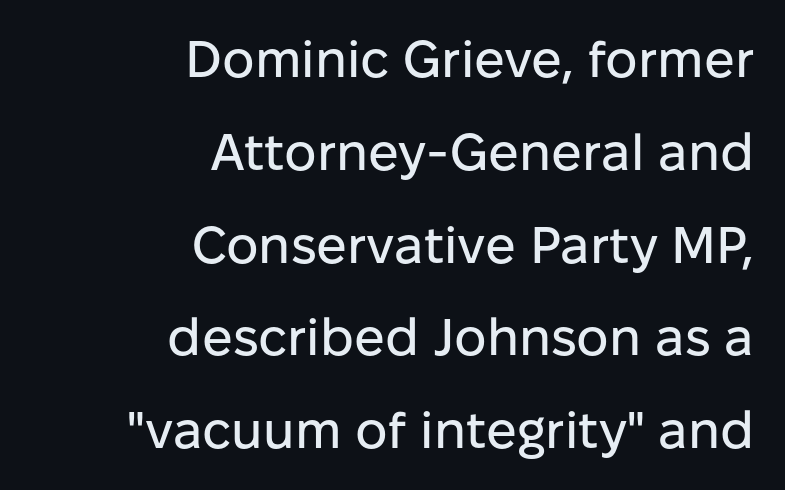
Q: Is the text italic (slanted)? A: No, it is upright.
Q: Is the typeface a serif or a sans-serif typeface? A: Sans-serif.
Q: Is the text underlined? A: No.
Q: How is the paragraph aligned? A: Right-aligned.
Q: Is the spacing between letters normal or unusually wide? A: Normal.
Q: Width (condensed, normal, or wide)? A: Normal.
Q: Stroke contrast? A: Low.
Q: x-height? A: Medium.
Q: Monospaced? A: No.
